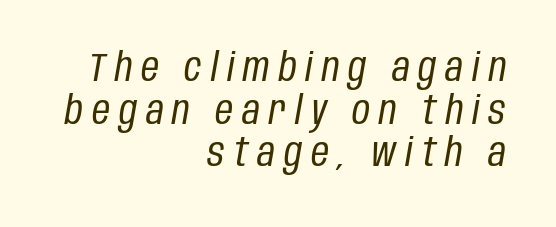
Q: Is the text bold? A: No.
Q: Is the text italic (slanted)? A: Yes, it leans right by about 10 degrees.
Q: Is the text underlined? A: No.
Q: How is the paragraph aligned? A: Right-aligned.
Q: Is the spacing between letters normal or unusually wide? A: Unusually wide.
Q: Is the spacing between lines tight, normal or loose? A: Tight.
Q: Width (condensed, normal, or wide)? A: Condensed.
Q: Stroke contrast? A: Low.
Q: x-height? A: Large.
Q: Monospaced? A: No.
